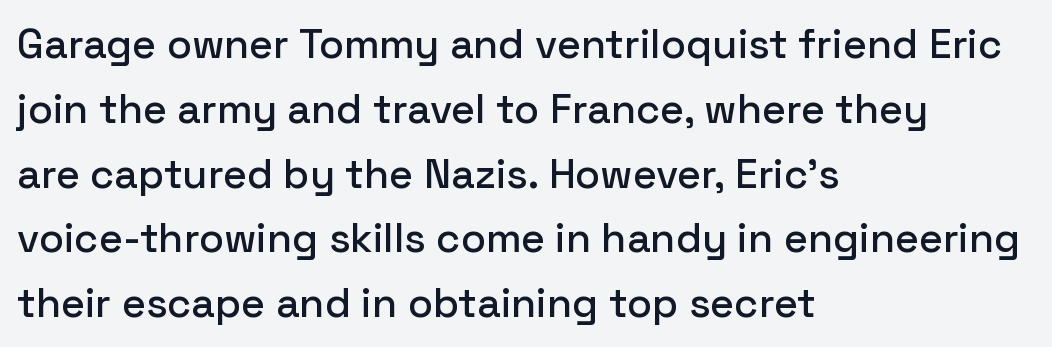
The image shows 41 px sans-serif type, upright; set left-aligned, normal line spacing (1.58x), normal letter spacing, not underlined; low stroke contrast and a medium x-height.
